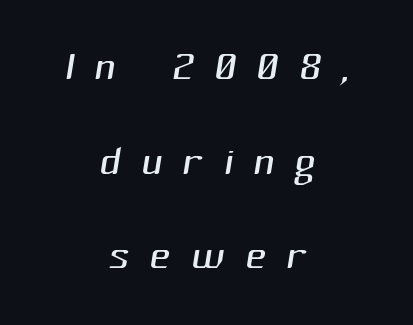
{"serif": "no", "bold": "no", "weight": "light", "width": "normal", "stroke_contrast": "medium", "x_height": "medium", "monospaced": "no", "underline": "no", "align": "center", "line_spacing": "normal", "line_spacing_ratio": 1.63, "letter_spacing": "wide", "letter_spacing_em": 0.35, "glyph_px": 58}
